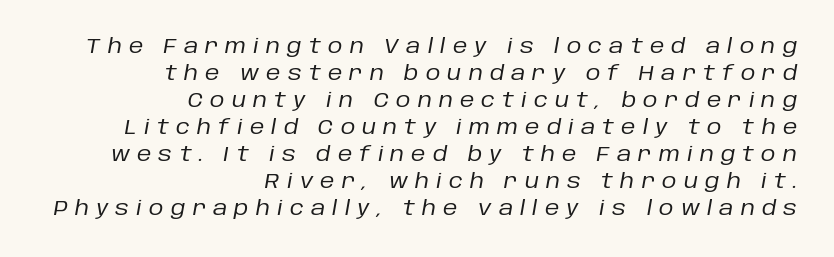
{"italic": "yes", "lean": "right", "slant_degrees": 10, "bold": "no", "underline": "no", "align": "right", "line_spacing": "normal", "line_spacing_ratio": 1.35, "letter_spacing": "wide", "letter_spacing_em": 0.36, "glyph_px": 20}
